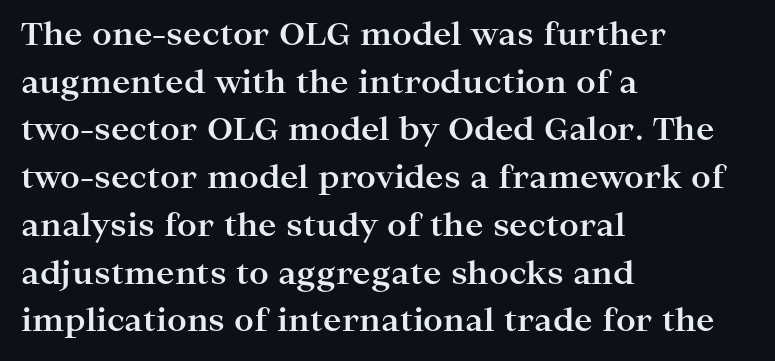
{"serif": "yes", "italic": "no", "bold": "yes", "weight": "bold", "width": "wide", "stroke_contrast": "high", "x_height": "medium", "monospaced": "no", "underline": "no", "align": "left", "line_spacing": "normal", "line_spacing_ratio": 1.54, "letter_spacing": "normal", "letter_spacing_em": 0.0, "glyph_px": 31}
